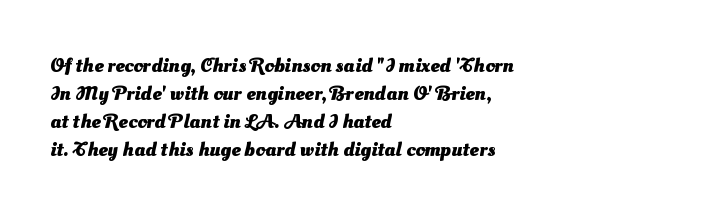
Horizontal bands of white between lines are of average thickness. The face used here is rendered with its standard letterfit. Caption: bold face, heavy strokes. Which margin do the lines hug? The left one — the right edge is uneven. A clean baseline with only descenders dipping below it.
